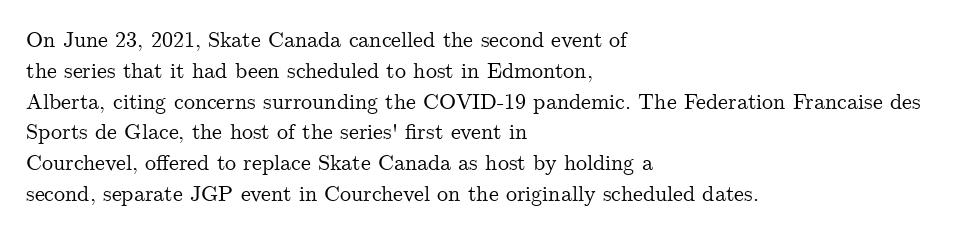
The image shows 22 px text type, upright; set left-aligned, normal line spacing (1.4x), normal letter spacing, not underlined.
